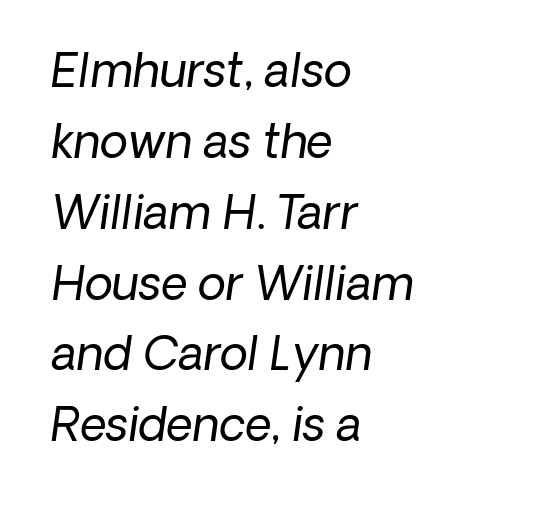
{"serif": "no", "bold": "no", "weight": "regular", "width": "normal", "stroke_contrast": "low", "x_height": "medium", "monospaced": "no", "underline": "no", "align": "left", "line_spacing": "normal", "line_spacing_ratio": 1.54, "letter_spacing": "normal", "letter_spacing_em": 0.0, "glyph_px": 46}
